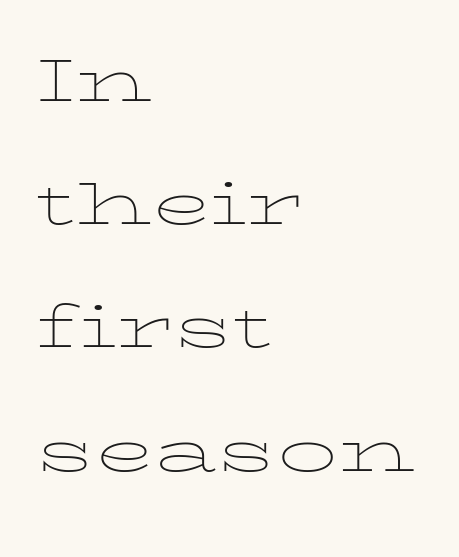
Q: Is the text bold? A: No.
Q: Is the text italic (slanted)? A: No, it is upright.
Q: Is the text underlined? A: No.
Q: How is the paragraph aligned? A: Left-aligned.
Q: Is the spacing between letters normal or unusually wide? A: Normal.
Q: Is the spacing between lines tight, normal or loose? A: Normal.
Q: Width (condensed, normal, or wide)? A: Wide.
Q: Stroke contrast? A: Low.
Q: x-height? A: Medium.
Q: Monospaced? A: No.
